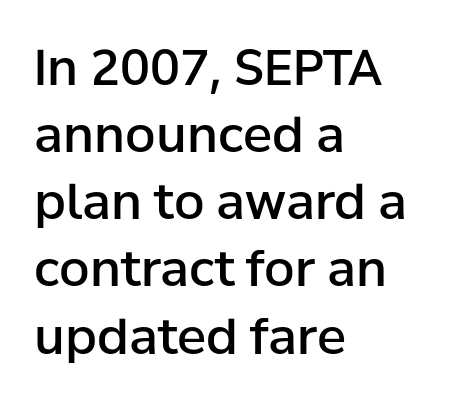
The image shows 49 px semibold sans-serif type, upright; set left-aligned, normal line spacing (1.37x), normal letter spacing, not underlined; low stroke contrast and a medium x-height.
